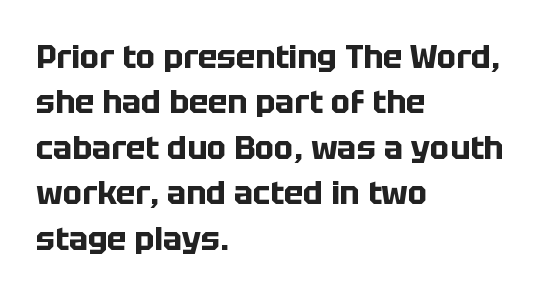
The image shows 32 px bold sans-serif type, upright; set left-aligned, normal line spacing (1.42x), normal letter spacing, not underlined; low stroke contrast and a large x-height.
